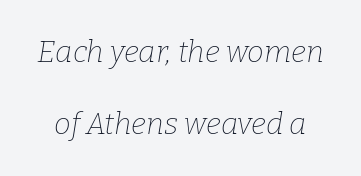
The type is set solid horizontally, with unmodified tracking. The letters are slanted; this is an italic face. Note the varied advance widths — an 'i' is clearly narrower than an 'm'. Stems and bowls with no extra thickness — not bold. You can tell from the footed stems that serif type was used.
